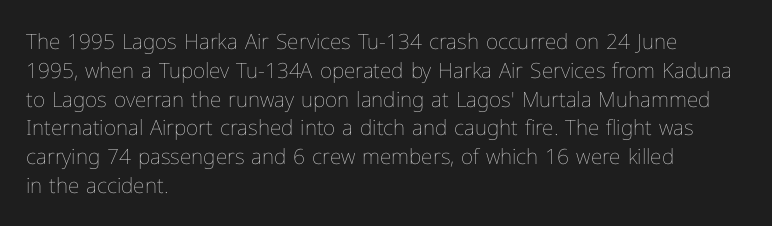
Q: Is the text bold? A: No.
Q: Is the text italic (slanted)? A: No, it is upright.
Q: Is the text underlined? A: No.
Q: How is the paragraph aligned? A: Left-aligned.
Q: Is the spacing between letters normal or unusually wide? A: Normal.
Q: Is the spacing between lines tight, normal or loose? A: Normal.
